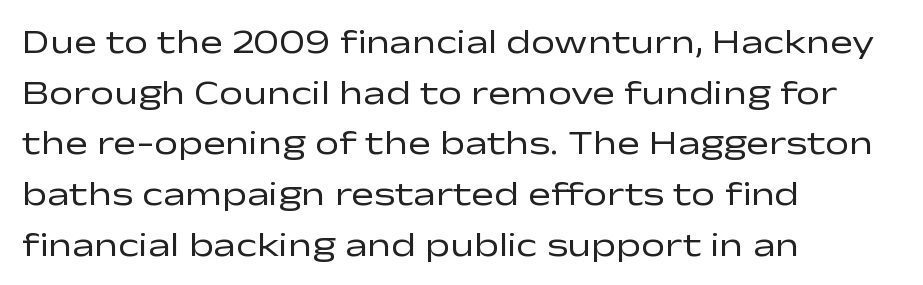
Q: Is the text bold? A: No.
Q: Is the text italic (slanted)? A: No, it is upright.
Q: Is the typeface a serif or a sans-serif typeface? A: Sans-serif.
Q: Is the text underlined? A: No.
Q: How is the paragraph aligned? A: Left-aligned.
Q: Is the spacing between letters normal or unusually wide? A: Normal.
Q: Is the spacing between lines tight, normal or loose? A: Normal.
Q: Width (condensed, normal, or wide)? A: Wide.
Q: Stroke contrast? A: Low.
Q: x-height? A: Medium.
Q: Monospaced? A: No.
